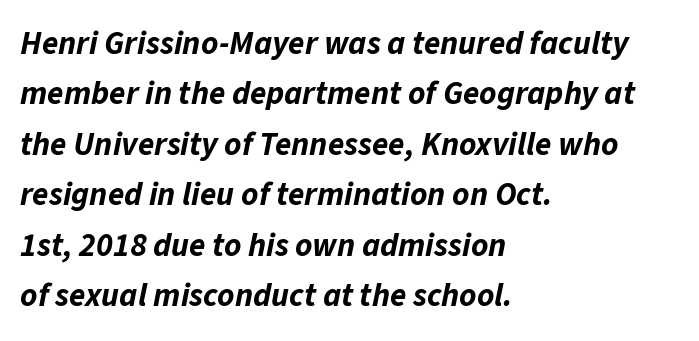
Interline gaps are of average width in this sample. Every row of glyphs begins at an identical x-position on the left. The strokes are fattened all the way to bold. The baseline area is clear.
